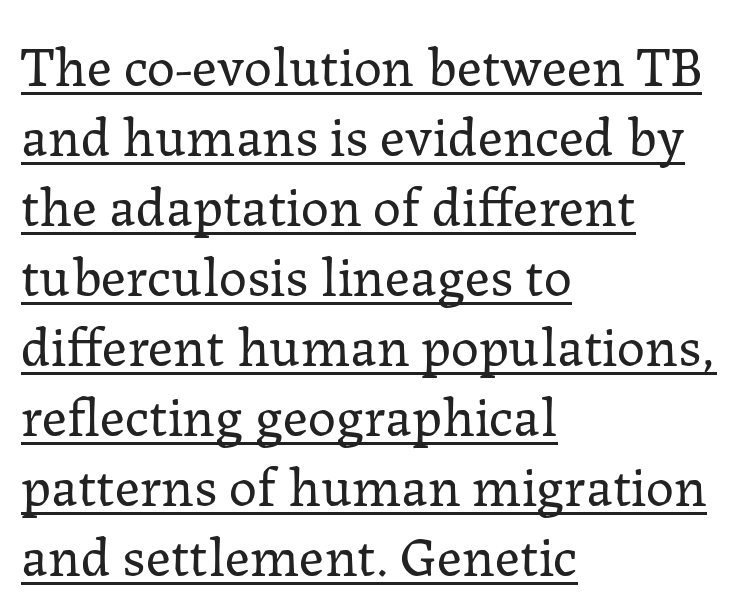
{"serif": "yes", "italic": "no", "bold": "no", "weight": "regular", "width": "normal", "stroke_contrast": "low", "x_height": "medium", "monospaced": "no", "underline": "yes", "align": "left", "line_spacing": "normal", "line_spacing_ratio": 1.25, "letter_spacing": "normal", "letter_spacing_em": 0.0, "glyph_px": 56}
